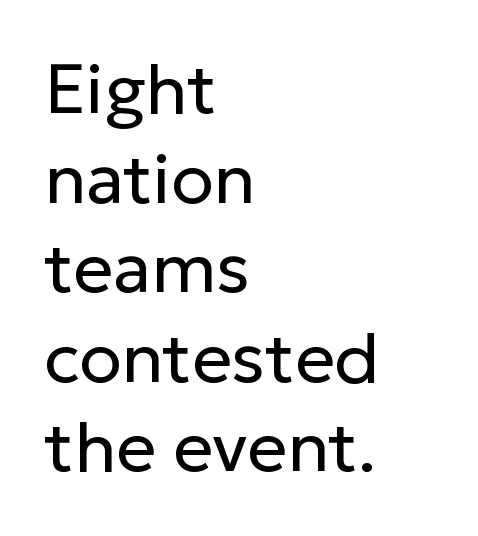
{"serif": "no", "italic": "no", "bold": "no", "weight": "regular", "width": "normal", "stroke_contrast": "low", "x_height": "medium", "monospaced": "no", "underline": "no", "align": "left", "line_spacing": "normal", "line_spacing_ratio": 1.28, "letter_spacing": "normal", "letter_spacing_em": 0.0, "glyph_px": 70}
